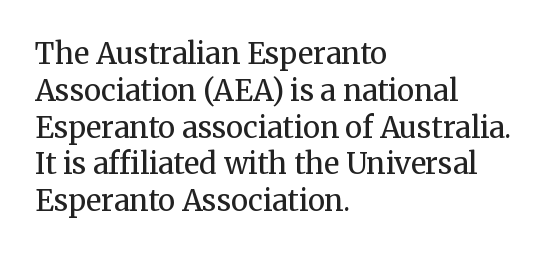
{"serif": "yes", "italic": "no", "bold": "no", "weight": "regular", "width": "normal", "stroke_contrast": "medium", "x_height": "medium", "monospaced": "no", "underline": "no", "align": "left", "line_spacing": "normal", "line_spacing_ratio": 1.27, "letter_spacing": "normal", "letter_spacing_em": 0.0, "glyph_px": 29}
